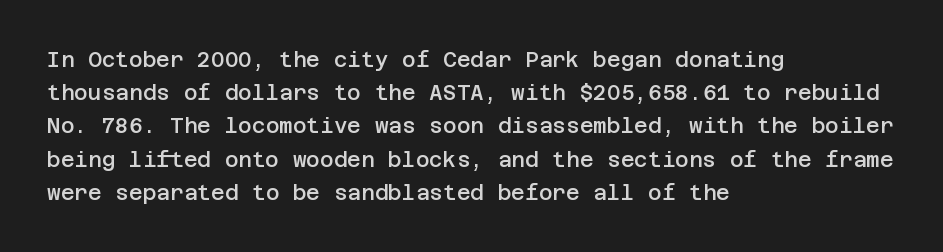
The image shows 21 px text type, upright; set left-aligned, normal line spacing (1.58x), normal letter spacing, not underlined.
